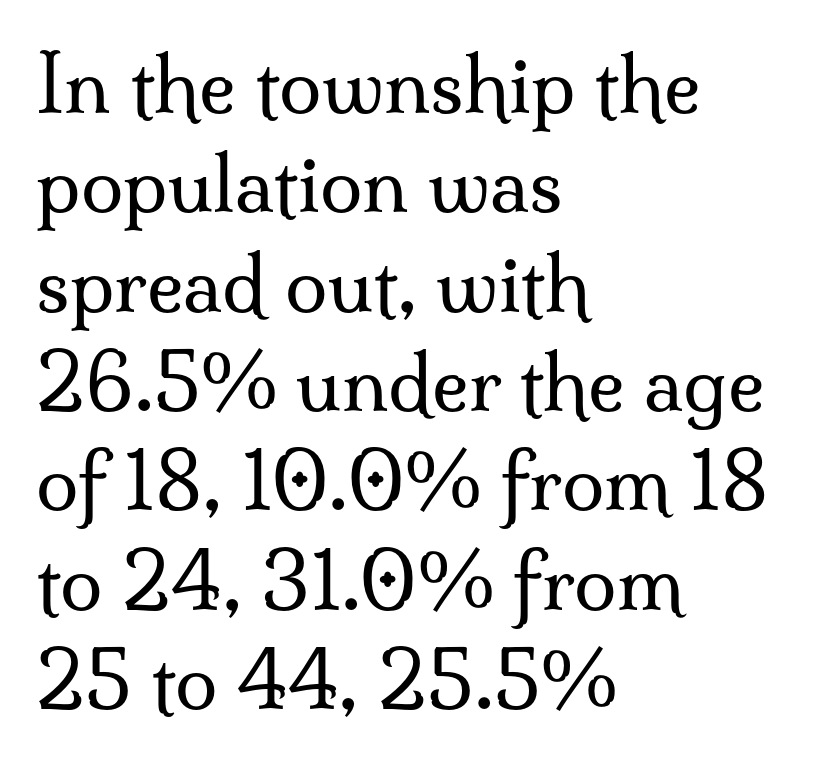
{"serif": "yes", "italic": "no", "bold": "no", "weight": "regular", "width": "normal", "stroke_contrast": "medium", "x_height": "small", "monospaced": "no", "underline": "no", "align": "left", "line_spacing": "normal", "line_spacing_ratio": 1.29, "letter_spacing": "normal", "letter_spacing_em": 0.0, "glyph_px": 77}
